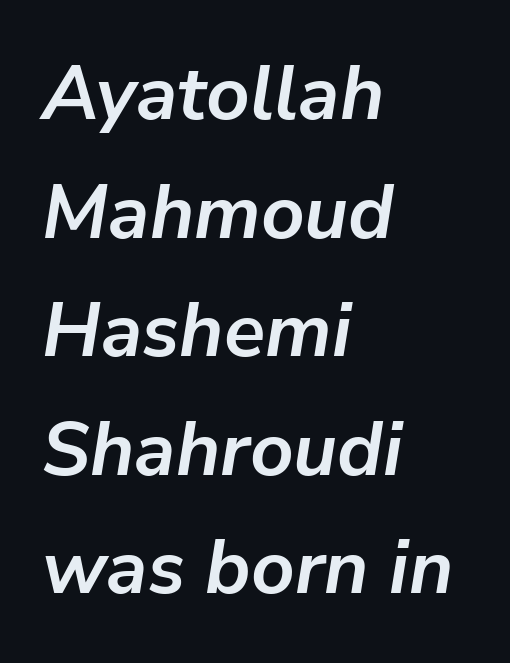
{"italic": "yes", "lean": "right", "slant_degrees": 9, "bold": "yes", "weight": "semibold", "width": "normal", "stroke_contrast": "low", "x_height": "medium", "monospaced": "no", "underline": "no", "align": "left", "line_spacing": "normal", "line_spacing_ratio": 1.56, "letter_spacing": "normal", "letter_spacing_em": 0.0, "glyph_px": 76}
